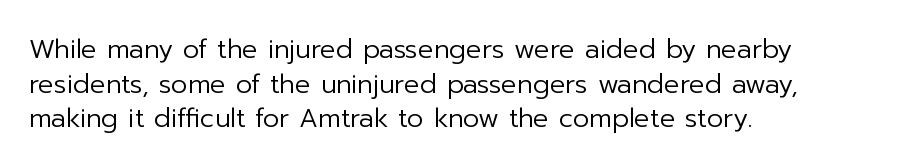
The image shows 26 px text type, upright; set left-aligned, normal line spacing (1.33x), normal letter spacing, not underlined.
